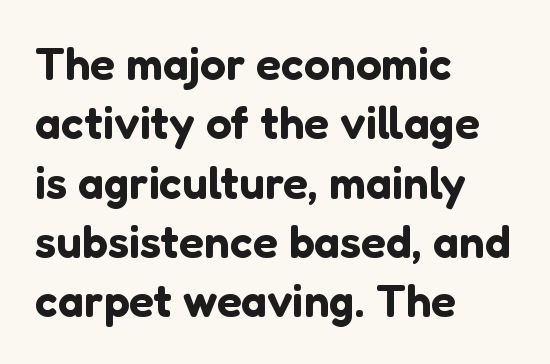
Q: Is the text italic (slanted)? A: No, it is upright.
Q: Is the typeface a serif or a sans-serif typeface? A: Sans-serif.
Q: Is the text underlined? A: No.
Q: How is the paragraph aligned? A: Left-aligned.
Q: Is the spacing between letters normal or unusually wide? A: Normal.
Q: Is the spacing between lines tight, normal or loose? A: Normal.
Q: Width (condensed, normal, or wide)? A: Normal.
Q: Stroke contrast? A: Low.
Q: x-height? A: Medium.
Q: Monospaced? A: No.
